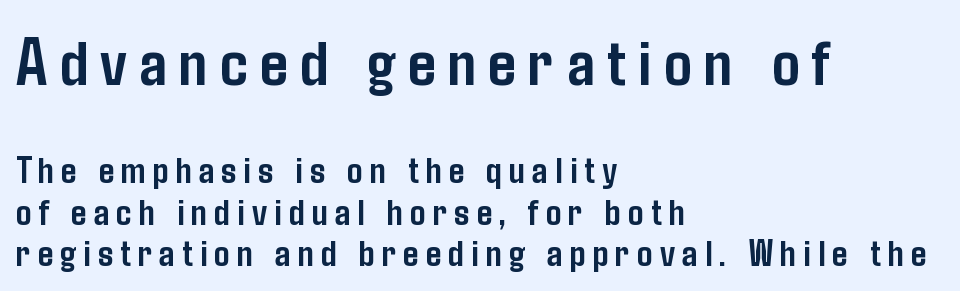
Q: Is the text bold? A: Yes.
Q: Is the text italic (slanted)? A: No, it is upright.
Q: Is the typeface a serif or a sans-serif typeface? A: Sans-serif.
Q: Is the text underlined? A: No.
Q: How is the paragraph aligned? A: Left-aligned.
Q: Is the spacing between lines tight, normal or loose? A: Tight.
Q: Which block of text is set in a larger size, the first (top) or the second (bottom)? A: The first (top) one.
Q: Width (condensed, normal, or wide)? A: Condensed.
Q: Stroke contrast? A: Low.
Q: x-height? A: Medium.
Q: Monospaced? A: No.
